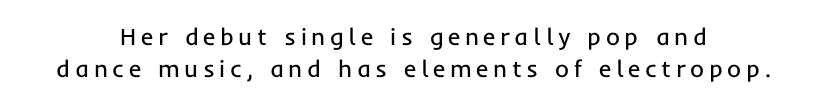
{"italic": "no", "bold": "no", "underline": "no", "align": "center", "line_spacing": "normal", "line_spacing_ratio": 1.32, "glyph_px": 24}
